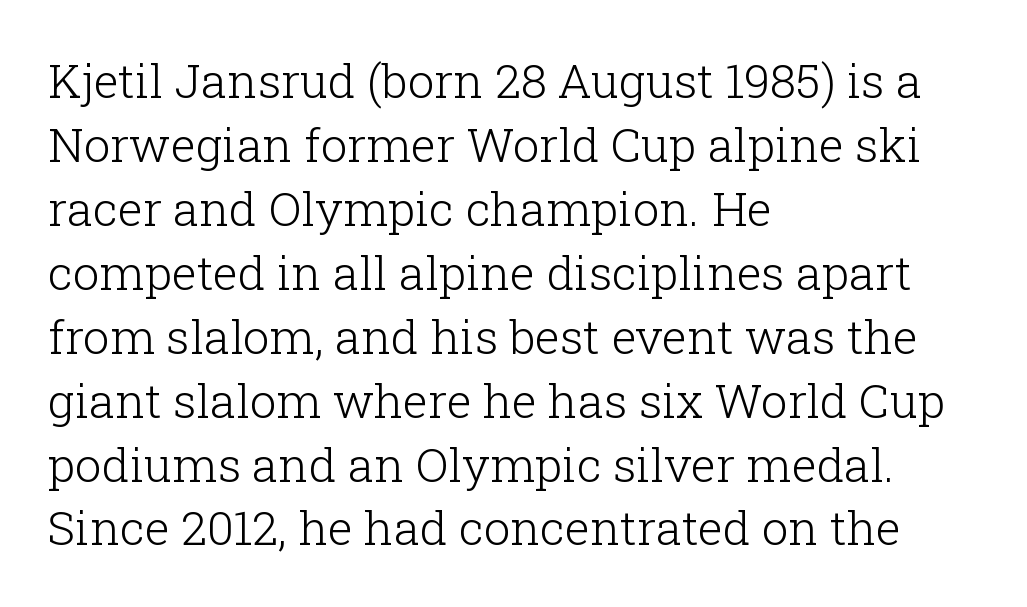
{"serif": "yes", "italic": "no", "bold": "no", "weight": "light", "width": "normal", "stroke_contrast": "low", "x_height": "medium", "monospaced": "no", "underline": "no", "align": "left", "line_spacing": "normal", "line_spacing_ratio": 1.36, "letter_spacing": "normal", "letter_spacing_em": 0.0, "glyph_px": 47}
